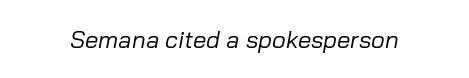
Q: Is the text bold? A: No.
Q: Is the text italic (slanted)? A: Yes, it leans right by about 10 degrees.
Q: Is the text underlined? A: No.
Q: Is the spacing between letters normal or unusually wide? A: Normal.
